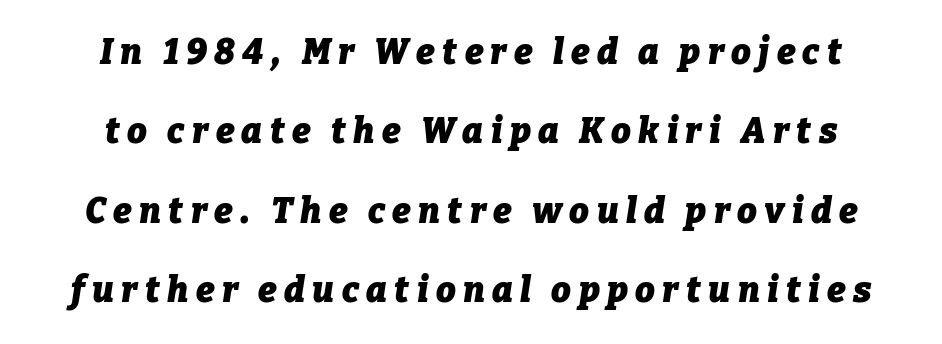
{"italic": "yes", "lean": "right", "slant_degrees": 9, "bold": "yes", "weight": "heavy", "width": "normal", "stroke_contrast": "low", "x_height": "medium", "monospaced": "no", "underline": "no", "align": "center", "line_spacing": "loose", "line_spacing_ratio": 2.27, "letter_spacing": "wide", "letter_spacing_em": 0.21, "glyph_px": 35}
